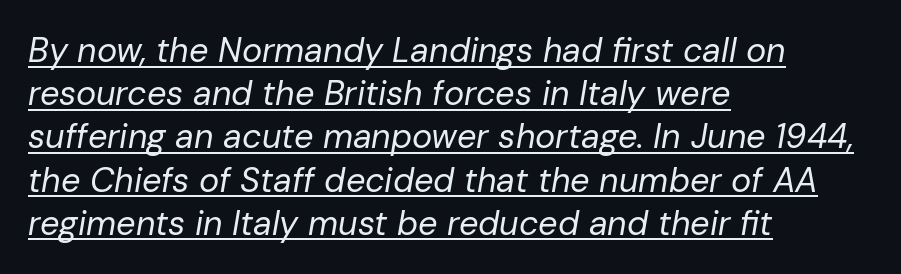
Q: Is the text bold? A: No.
Q: Is the text italic (slanted)? A: Yes, it leans right by about 10 degrees.
Q: Is the text underlined? A: Yes.
Q: How is the paragraph aligned? A: Left-aligned.
Q: Is the spacing between letters normal or unusually wide? A: Normal.
Q: Is the spacing between lines tight, normal or loose? A: Normal.
Q: Width (condensed, normal, or wide)? A: Normal.
Q: Stroke contrast? A: Low.
Q: x-height? A: Medium.
Q: Monospaced? A: No.
